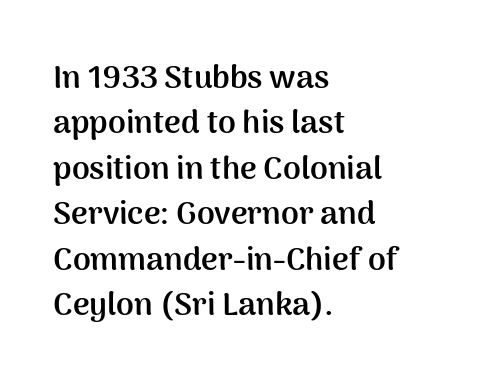
Q: Is the text bold? A: Yes.
Q: Is the text italic (slanted)? A: No, it is upright.
Q: Is the typeface a serif or a sans-serif typeface? A: Sans-serif.
Q: Is the text underlined? A: No.
Q: How is the paragraph aligned? A: Left-aligned.
Q: Is the spacing between letters normal or unusually wide? A: Normal.
Q: Is the spacing between lines tight, normal or loose? A: Normal.
Q: Width (condensed, normal, or wide)? A: Normal.
Q: Stroke contrast? A: Medium.
Q: x-height? A: Medium.
Q: Monospaced? A: No.
